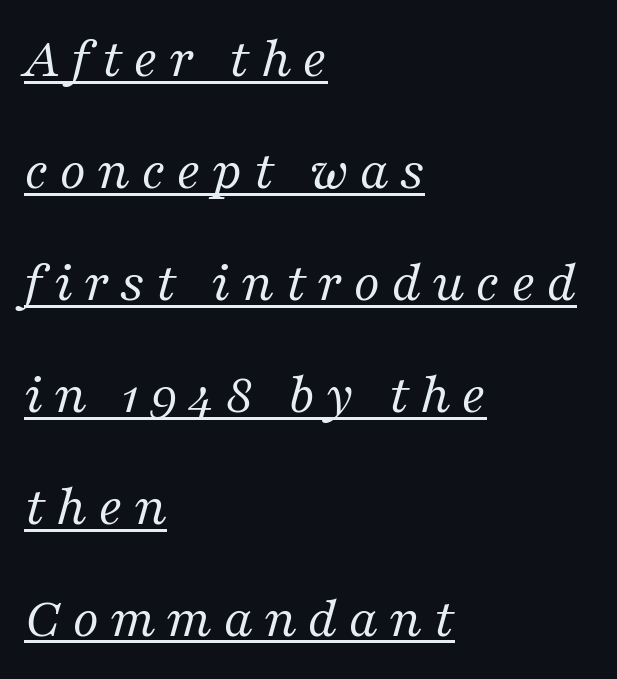
Q: Is the text bold? A: No.
Q: Is the text italic (slanted)? A: Yes, it leans right by about 16 degrees.
Q: Is the typeface a serif or a sans-serif typeface? A: Serif.
Q: Is the text underlined? A: Yes.
Q: How is the paragraph aligned? A: Left-aligned.
Q: Is the spacing between lines tight, normal or loose? A: Loose.
Q: Width (condensed, normal, or wide)? A: Normal.
Q: Stroke contrast? A: Medium.
Q: x-height? A: Medium.
Q: Monospaced? A: No.
